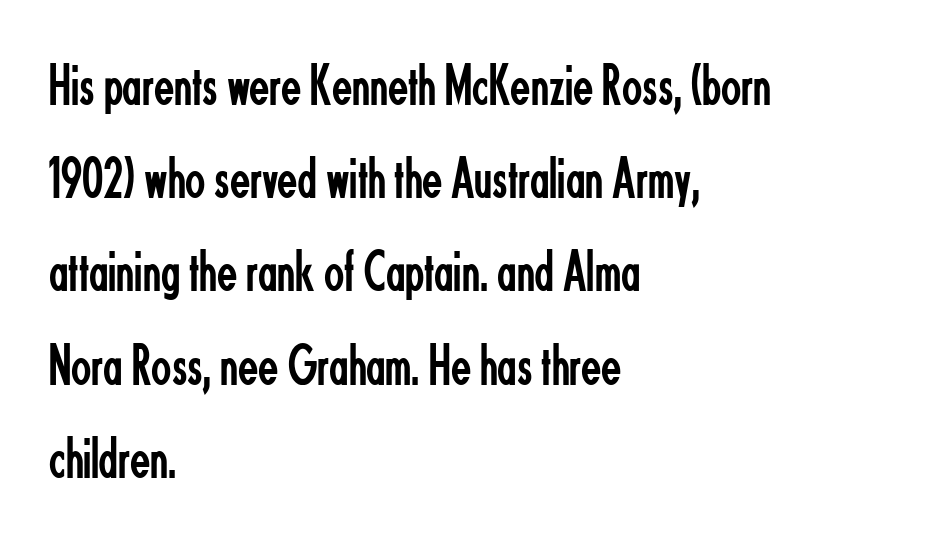
The image shows 59 px regular-weight, condensed sans-serif type, upright; set left-aligned, normal line spacing (1.58x), normal letter spacing, not underlined; low stroke contrast and a small x-height.
